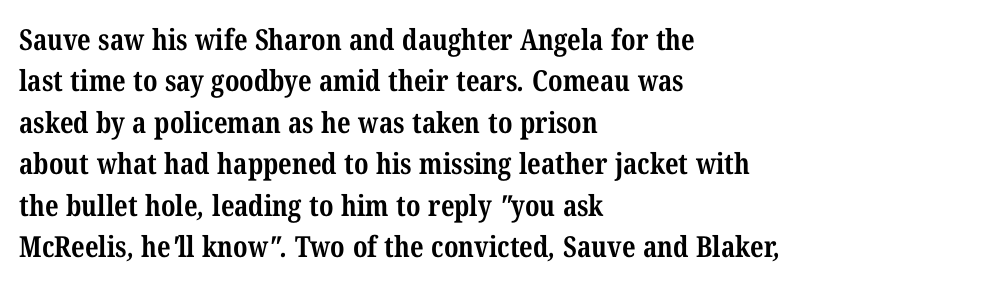
The typeface chosen for these lines features serifs. Typesetter's note: full bold, strokes at maximum text heaviness. The rendering uses natural spacing where letterforms have individual widths. Quick note: interline space is typical. Glance below the letters and you will spot only blank space.
